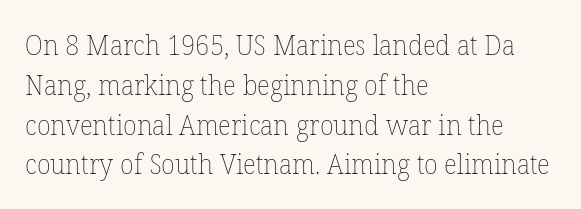
Nope, not italic — everything's standing straight. Plain, unruled lines of type. Stems here are at most as thick as an everyday book face. The tracking reads as untouched default to a designer's eye. Here the designer chose a conventional face with non-uniform glyph widths. Short and long lines alike share a common starting point at left.
